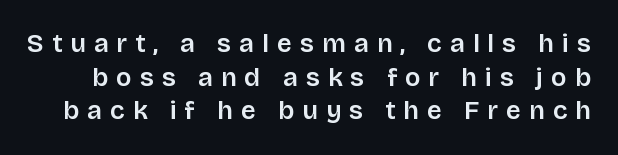
{"italic": "no", "underline": "no", "line_spacing": "normal", "line_spacing_ratio": 1.29, "letter_spacing": "wide", "letter_spacing_em": 0.31, "glyph_px": 26}
